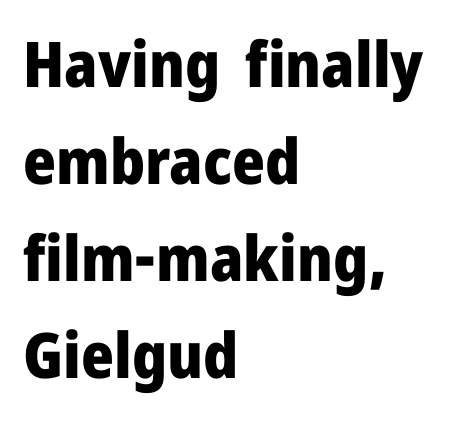
The image shows 63 px heavy sans-serif type, upright; set left-aligned, normal line spacing (1.54x), normal letter spacing, not underlined; low stroke contrast and a medium x-height.
